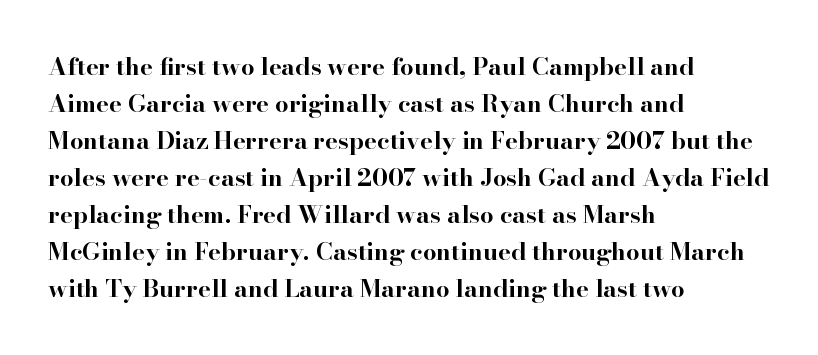
Q: Is the text bold? A: Yes.
Q: Is the text italic (slanted)? A: No, it is upright.
Q: Is the text underlined? A: No.
Q: How is the paragraph aligned? A: Left-aligned.
Q: Is the spacing between letters normal or unusually wide? A: Normal.
Q: Is the spacing between lines tight, normal or loose? A: Normal.
